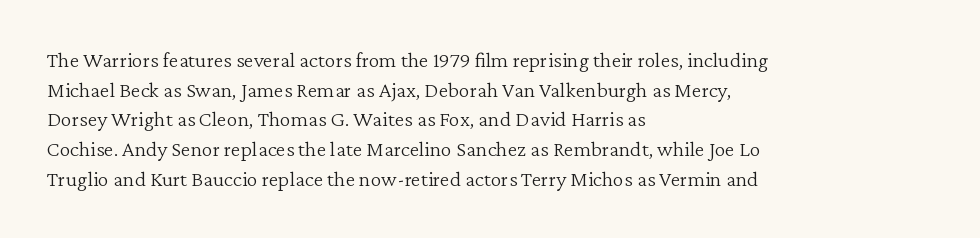
The image shows 22 px text type, upright; set left-aligned, normal line spacing (1.35x), normal letter spacing, not underlined.
